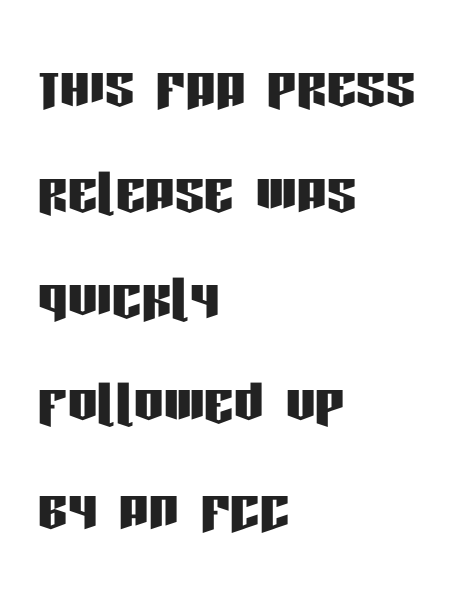
The image shows 74 px condensed sans-serif type, upright; set left-aligned, normal line spacing (1.43x), normal letter spacing, not underlined; low stroke contrast and a large x-height.
